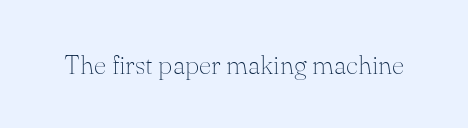
{"italic": "no", "bold": "no", "underline": "no", "letter_spacing": "normal", "letter_spacing_em": 0.0, "glyph_px": 27}
